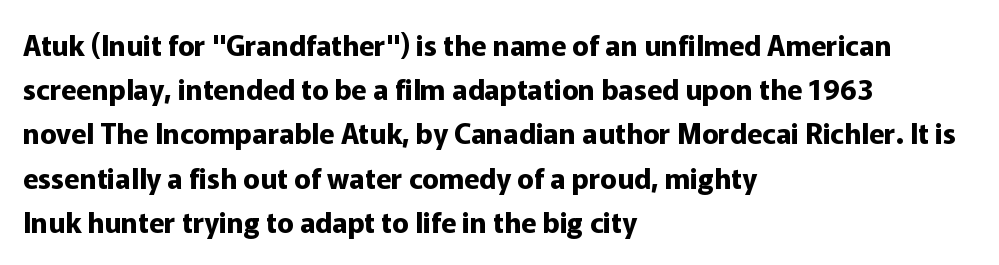
{"serif": "no", "italic": "no", "bold": "yes", "weight": "bold", "width": "normal", "stroke_contrast": "low", "x_height": "medium", "monospaced": "no", "underline": "no", "align": "left", "line_spacing": "normal", "line_spacing_ratio": 1.58, "letter_spacing": "normal", "letter_spacing_em": 0.0, "glyph_px": 28}
